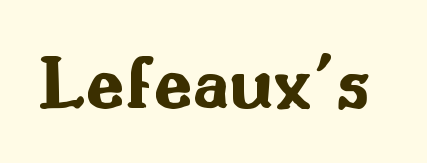
{"serif": "no", "italic": "no", "bold": "yes", "weight": "bold", "width": "wide", "stroke_contrast": "medium", "x_height": "small", "monospaced": "no", "underline": "no", "letter_spacing": "normal", "letter_spacing_em": 0.0, "glyph_px": 78}
